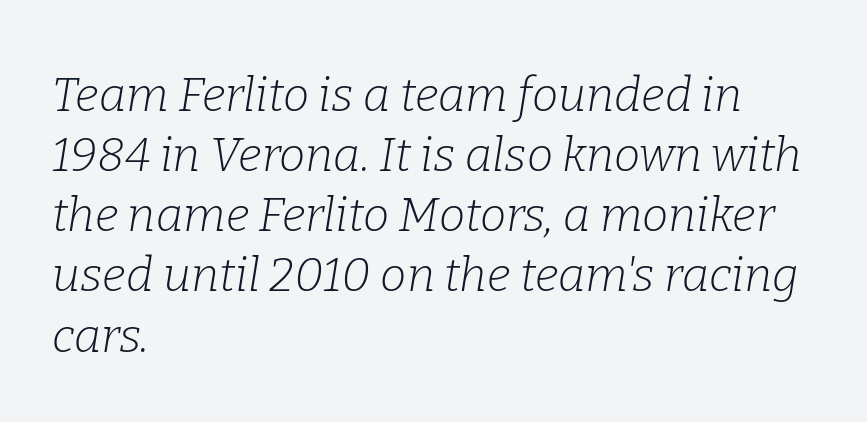
Q: Is the text bold? A: No.
Q: Is the text italic (slanted)? A: Yes, it leans right by about 9 degrees.
Q: Is the typeface a serif or a sans-serif typeface? A: Serif.
Q: Is the text underlined? A: No.
Q: How is the paragraph aligned? A: Left-aligned.
Q: Is the spacing between letters normal or unusually wide? A: Normal.
Q: Is the spacing between lines tight, normal or loose? A: Normal.
Q: Width (condensed, normal, or wide)? A: Normal.
Q: Stroke contrast? A: Low.
Q: x-height? A: Medium.
Q: Monospaced? A: No.
